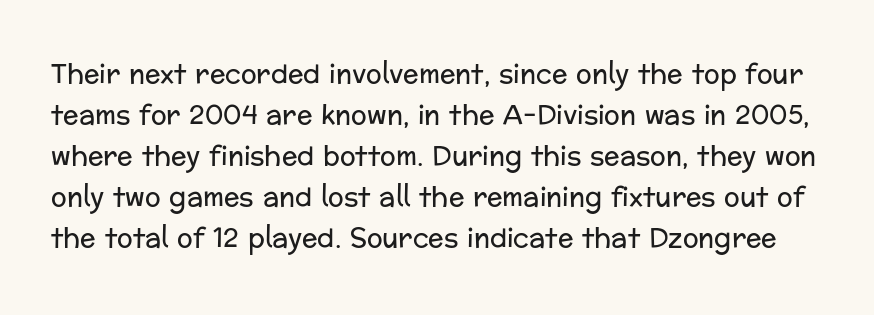
{"italic": "no", "bold": "no", "underline": "no", "line_spacing": "normal", "line_spacing_ratio": 1.58, "letter_spacing": "normal", "letter_spacing_em": 0.0, "glyph_px": 26}
